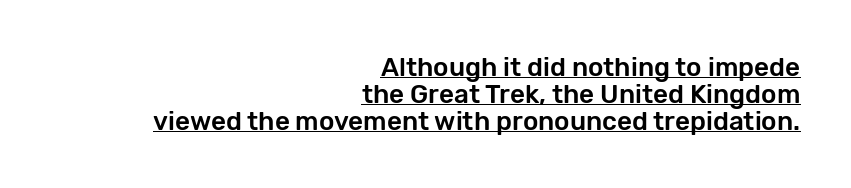
Unlike italic type, these characters show no tilt at all. The passage shown stacks its lines with hardly any gap. Where is the straight margin? On the right. This is underlined copy, the kind a proofreader might mark for attention.
